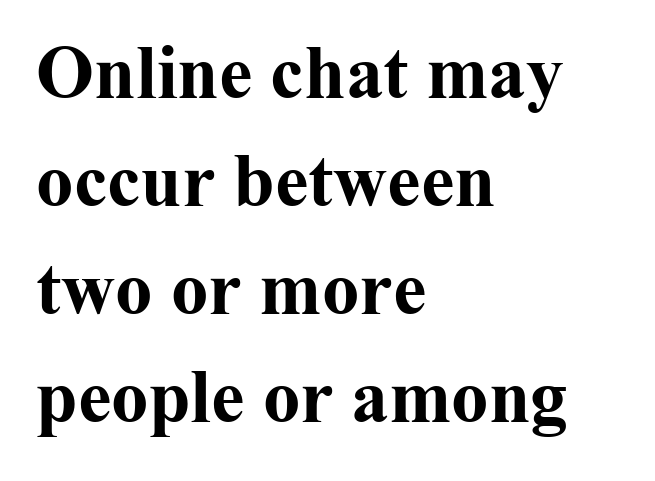
The image shows 75 px bold serif type, upright; set left-aligned, normal line spacing (1.44x), normal letter spacing, not underlined; medium stroke contrast and a medium x-height.
